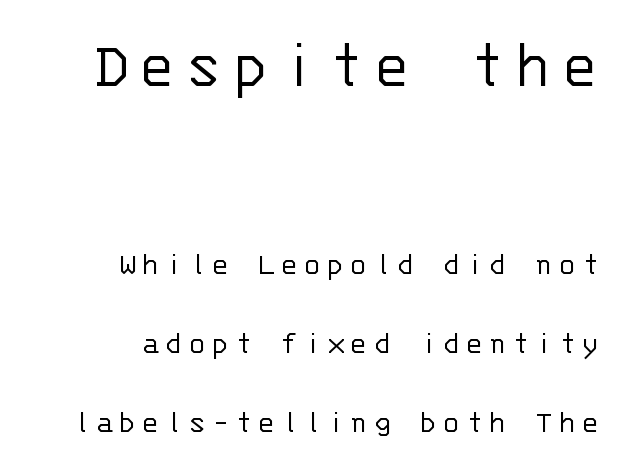
{"serif": "no", "italic": "no", "bold": "no", "weight": "light", "width": "normal", "stroke_contrast": "low", "x_height": "large", "monospaced": "yes", "underline": "no", "align": "right", "line_spacing": "loose", "line_spacing_ratio": 2.32, "larger_block": "first", "size_ratio": 2.03, "glyph_px": 69}
